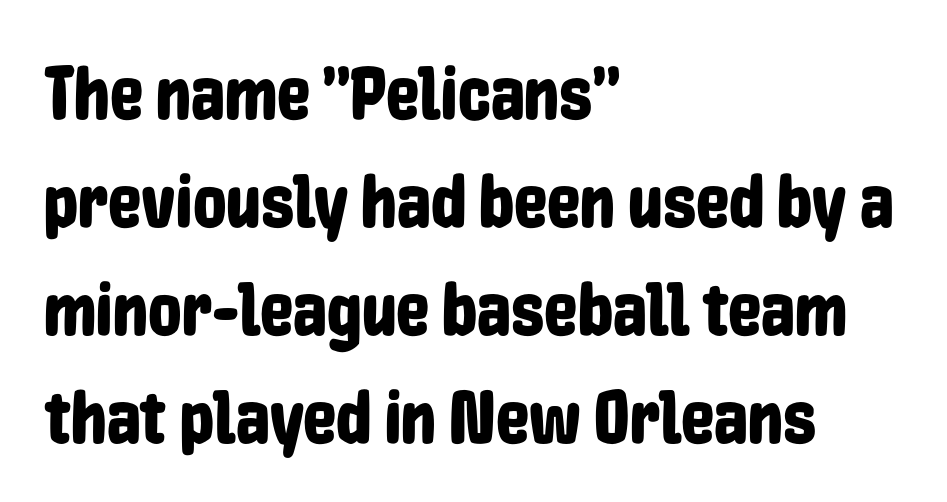
The image shows 75 px condensed sans-serif type, upright; set left-aligned, normal line spacing (1.44x), normal letter spacing, not underlined; low stroke contrast and a medium x-height.
